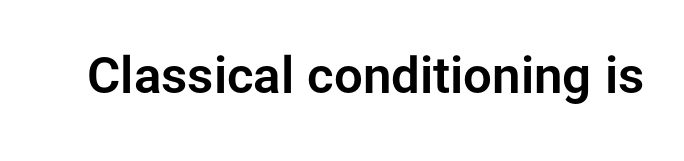
{"serif": "no", "italic": "no", "width": "normal", "stroke_contrast": "low", "x_height": "medium", "monospaced": "no", "underline": "no", "letter_spacing": "normal", "letter_spacing_em": 0.0, "glyph_px": 51}
